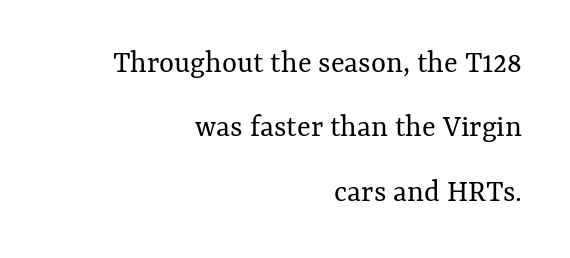
Q: Is the text bold? A: No.
Q: Is the text italic (slanted)? A: No, it is upright.
Q: Is the text underlined? A: No.
Q: How is the paragraph aligned? A: Right-aligned.
Q: Is the spacing between letters normal or unusually wide? A: Normal.
Q: Is the spacing between lines tight, normal or loose? A: Loose.
Q: Width (condensed, normal, or wide)? A: Normal.
Q: Stroke contrast? A: Medium.
Q: x-height? A: Medium.
Q: Monospaced? A: No.
